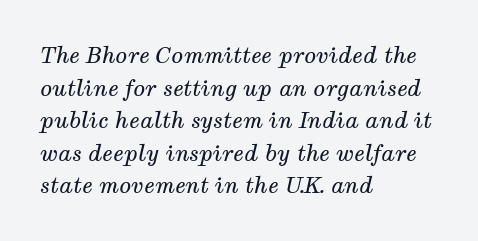
A typesetter would call this zero additional tracking. Caption: face not bold, strokes unweighted. Tall strokes in this sample are angled rather than plumb. The strip under each line holds only bare page. If you measured baseline to baseline, you'd find a middling distance.
